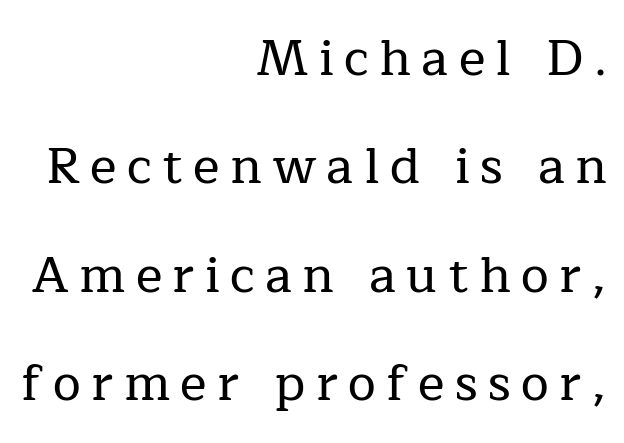
Examine the stroke ends and you'll spot serifs. The letters advance in unequal steps, a hallmark of proportional type. Nobody drew a line under any word here. Line spacing here is loose.
